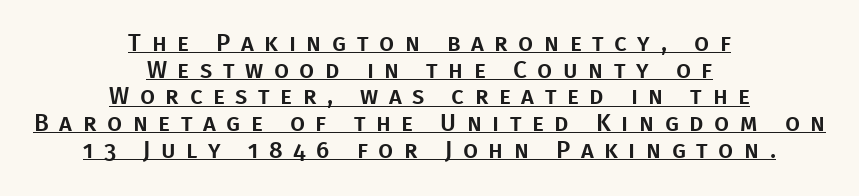
The image shows 24 px text type, upright; set centered, tight line spacing (1.11x), unusually wide letter spacing (+0.44 em), underlined.
